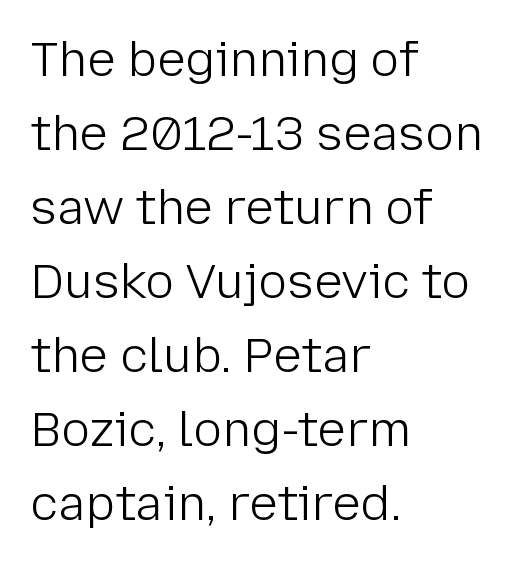
Q: Is the text bold? A: No.
Q: Is the text italic (slanted)? A: No, it is upright.
Q: Is the typeface a serif or a sans-serif typeface? A: Sans-serif.
Q: Is the text underlined? A: No.
Q: How is the paragraph aligned? A: Left-aligned.
Q: Is the spacing between letters normal or unusually wide? A: Normal.
Q: Is the spacing between lines tight, normal or loose? A: Normal.
Q: Width (condensed, normal, or wide)? A: Normal.
Q: Stroke contrast? A: Low.
Q: x-height? A: Medium.
Q: Monospaced? A: No.
